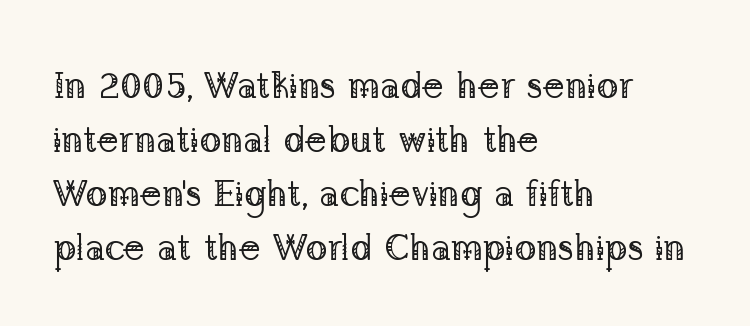
The image shows 37 px regular-weight serif type, upright; set left-aligned, normal line spacing (1.46x), normal letter spacing, not underlined; low stroke contrast and a medium x-height.
